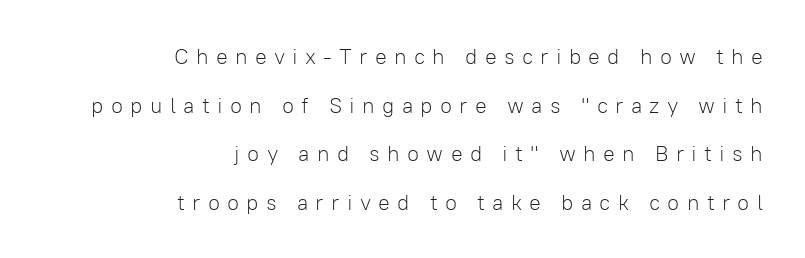
The image shows 22 px text type, upright; set right-aligned, loose line spacing (2.21x), unusually wide letter spacing (+0.33 em), not underlined.
